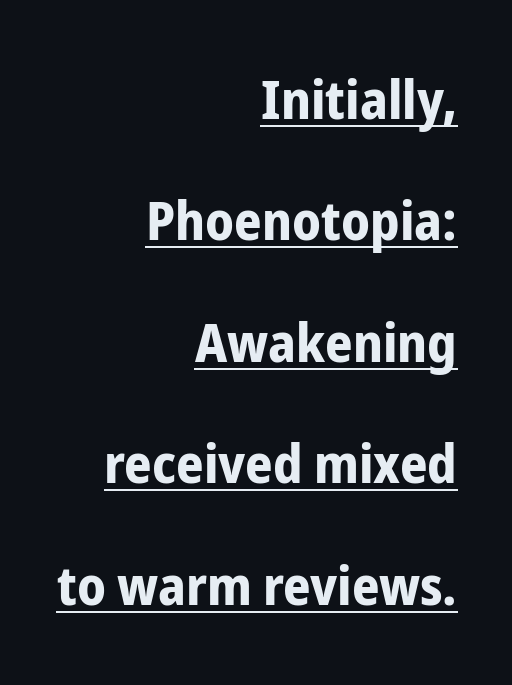
Q: Is the text bold? A: Yes.
Q: Is the text italic (slanted)? A: No, it is upright.
Q: Is the typeface a serif or a sans-serif typeface? A: Sans-serif.
Q: Is the text underlined? A: Yes.
Q: How is the paragraph aligned? A: Right-aligned.
Q: Is the spacing between letters normal or unusually wide? A: Normal.
Q: Is the spacing between lines tight, normal or loose? A: Loose.
Q: Width (condensed, normal, or wide)? A: Condensed.
Q: Stroke contrast? A: Low.
Q: x-height? A: Medium.
Q: Monospaced? A: No.
